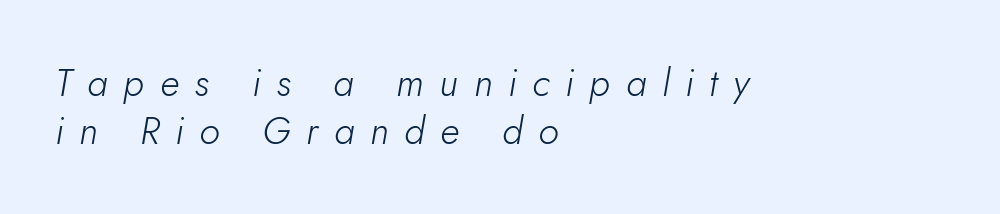
{"italic": "yes", "lean": "right", "slant_degrees": 10, "bold": "no", "weight": "light", "width": "normal", "stroke_contrast": "low", "x_height": "small", "monospaced": "no", "underline": "no", "align": "left", "line_spacing": "normal", "line_spacing_ratio": 1.26, "letter_spacing": "wide", "letter_spacing_em": 0.41, "glyph_px": 38}
